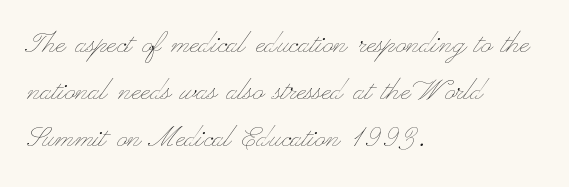
Q: Is the text bold? A: No.
Q: Is the text italic (slanted)? A: Yes.
Q: Is the text underlined? A: No.
Q: How is the paragraph aligned? A: Left-aligned.
Q: Is the spacing between letters normal or unusually wide? A: Normal.
Q: Is the spacing between lines tight, normal or loose? A: Normal.
Q: Width (condensed, normal, or wide)? A: Wide.
Q: Stroke contrast? A: Low.
Q: x-height? A: Small.
Q: Monospaced? A: No.
